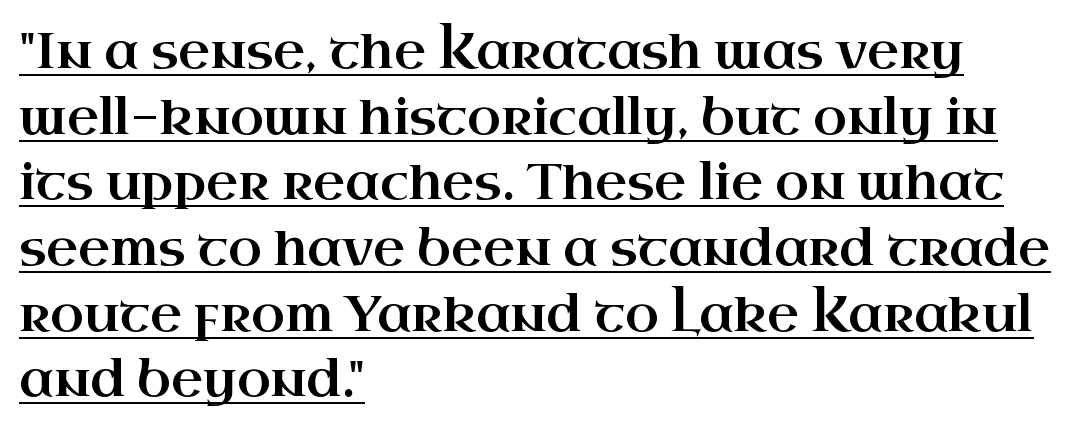
{"serif": "yes", "italic": "no", "width": "wide", "stroke_contrast": "high", "x_height": "small", "monospaced": "no", "underline": "yes", "align": "left", "line_spacing": "normal", "line_spacing_ratio": 1.34, "letter_spacing": "normal", "letter_spacing_em": 0.0, "glyph_px": 49}
